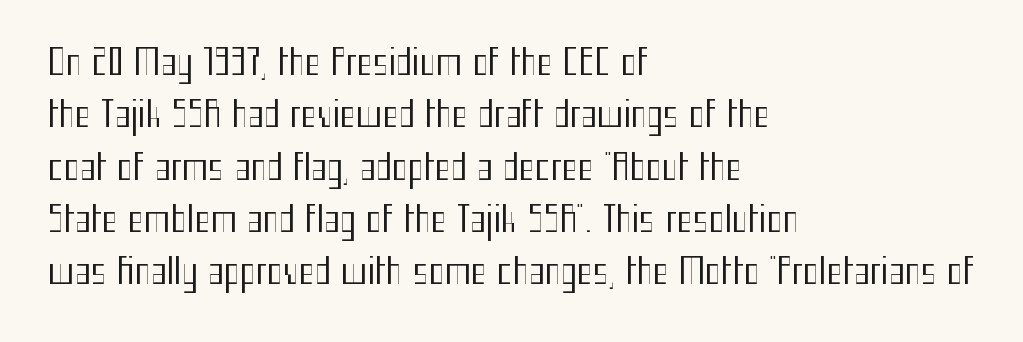
Q: Is the text bold? A: No.
Q: Is the text italic (slanted)? A: No, it is upright.
Q: Is the typeface a serif or a sans-serif typeface? A: Sans-serif.
Q: Is the text underlined? A: No.
Q: How is the paragraph aligned? A: Left-aligned.
Q: Is the spacing between letters normal or unusually wide? A: Normal.
Q: Is the spacing between lines tight, normal or loose? A: Normal.
Q: Width (condensed, normal, or wide)? A: Condensed.
Q: Stroke contrast? A: Medium.
Q: x-height? A: Medium.
Q: Monospaced? A: No.
